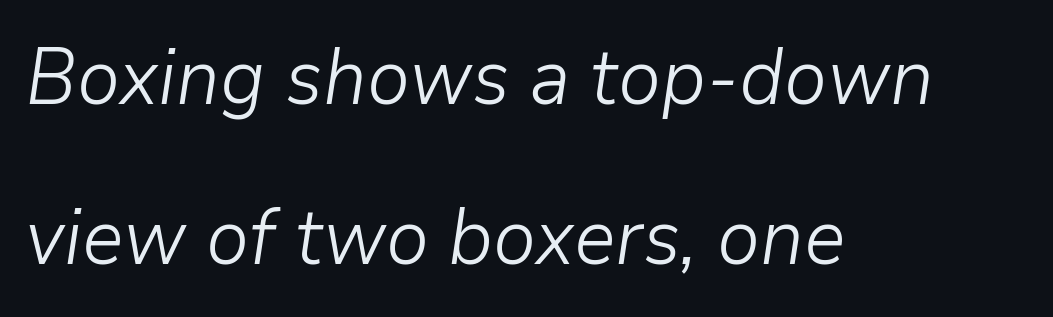
Nothing unusual about the tracking: characters are spaced as the font intends. In terms of leading, this rendering errs on the spacious side. Line starts are locked; line ends wander. Quick note: italic. Each letter keeps its own natural width here, so spacing adapts to shape.
